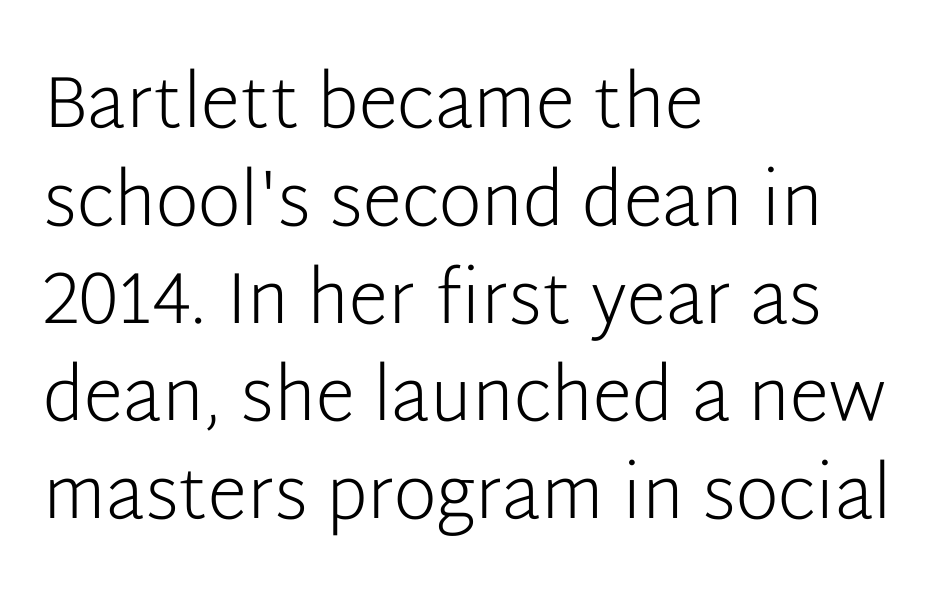
{"serif": "no", "italic": "no", "bold": "no", "weight": "light", "width": "normal", "stroke_contrast": "low", "x_height": "medium", "monospaced": "no", "underline": "no", "align": "left", "line_spacing": "normal", "line_spacing_ratio": 1.34, "letter_spacing": "normal", "letter_spacing_em": 0.0, "glyph_px": 73}
